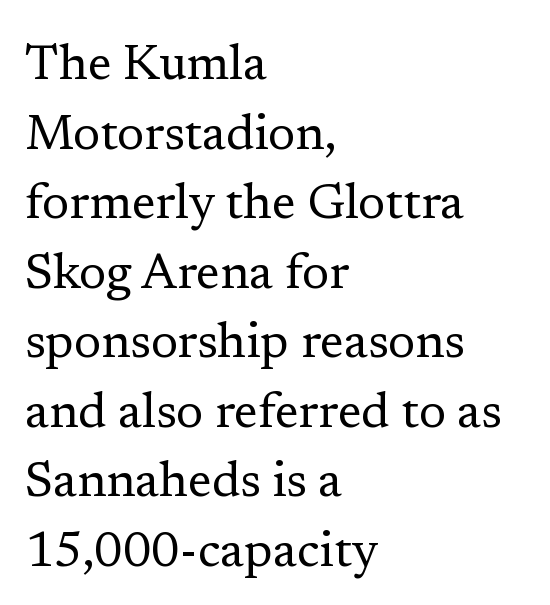
{"serif": "yes", "italic": "no", "bold": "no", "weight": "regular", "width": "normal", "stroke_contrast": "low", "x_height": "medium", "monospaced": "no", "underline": "no", "align": "left", "line_spacing": "normal", "line_spacing_ratio": 1.42, "letter_spacing": "normal", "letter_spacing_em": 0.0, "glyph_px": 49}
